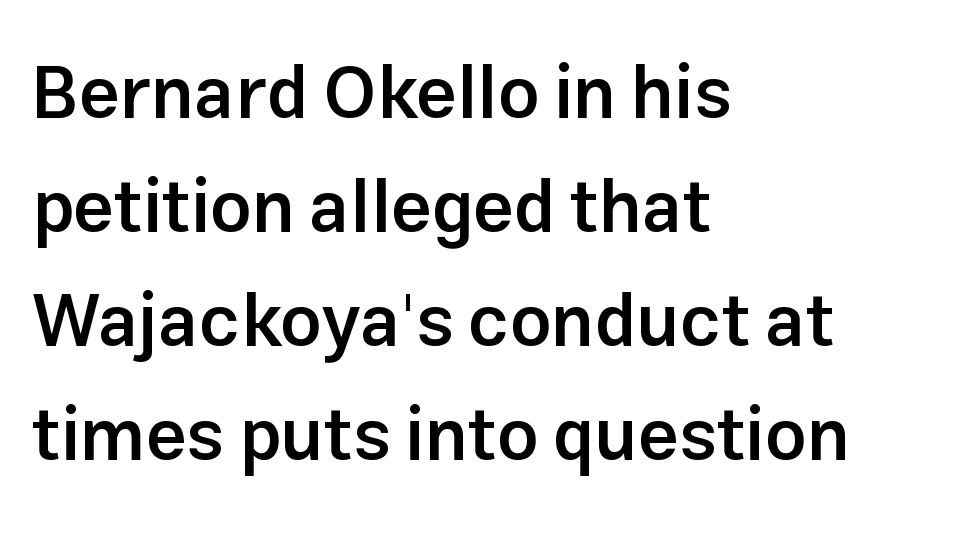
{"serif": "no", "italic": "no", "bold": "semi", "weight": "semibold", "width": "normal", "stroke_contrast": "low", "x_height": "medium", "monospaced": "no", "underline": "no", "align": "left", "line_spacing": "normal", "line_spacing_ratio": 1.56, "letter_spacing": "normal", "letter_spacing_em": 0.0, "glyph_px": 73}
